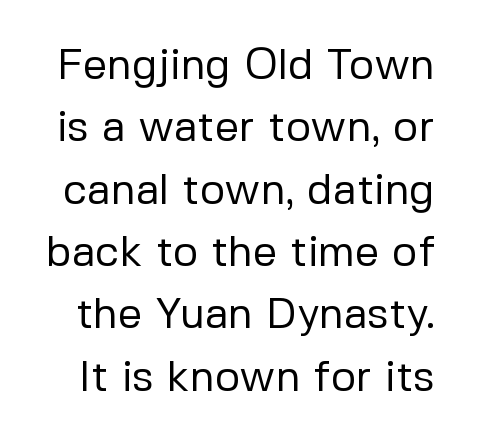
{"serif": "no", "italic": "no", "bold": "no", "weight": "regular", "width": "normal", "stroke_contrast": "low", "x_height": "medium", "monospaced": "no", "underline": "no", "line_spacing": "normal", "line_spacing_ratio": 1.45, "letter_spacing": "normal", "letter_spacing_em": 0.0, "glyph_px": 43}
